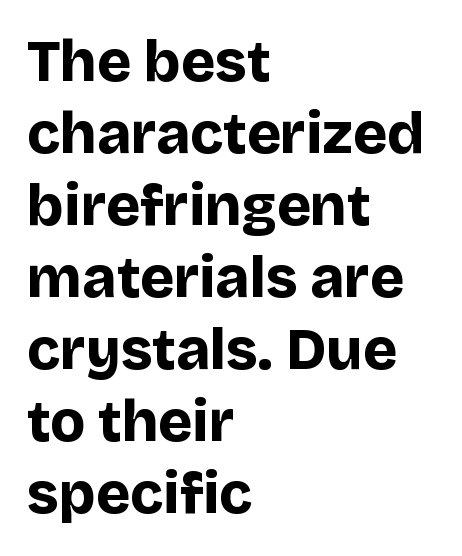
{"serif": "no", "italic": "no", "bold": "yes", "weight": "bold", "width": "normal", "stroke_contrast": "low", "x_height": "large", "monospaced": "no", "underline": "no", "align": "left", "line_spacing_ratio": 1.24, "letter_spacing": "normal", "letter_spacing_em": 0.0, "glyph_px": 58}
